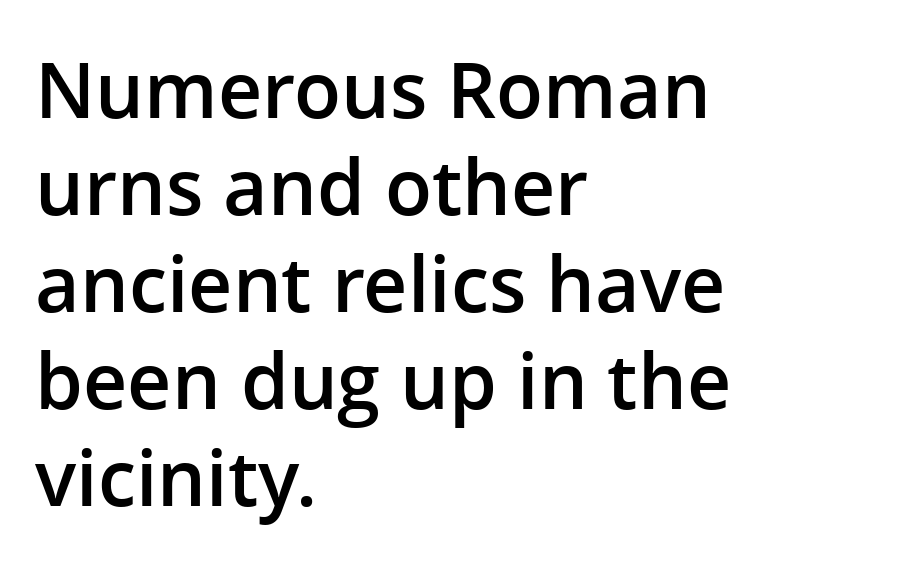
Q: Is the text bold? A: Semi-bold.
Q: Is the text italic (slanted)? A: No, it is upright.
Q: Is the typeface a serif or a sans-serif typeface? A: Sans-serif.
Q: Is the text underlined? A: No.
Q: How is the paragraph aligned? A: Left-aligned.
Q: Is the spacing between letters normal or unusually wide? A: Normal.
Q: Is the spacing between lines tight, normal or loose? A: Normal.
Q: Width (condensed, normal, or wide)? A: Normal.
Q: Stroke contrast? A: Low.
Q: x-height? A: Medium.
Q: Monospaced? A: No.
